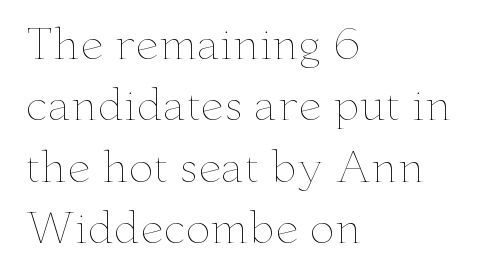
The designer left line spacing at the default. This is not heavy type; no bold has been used. This is the regular roman posture of the typeface. Plain, unruled lines of type.
